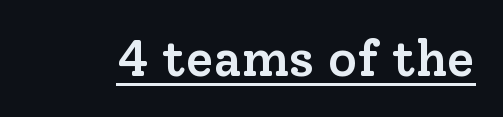
Q: Is the text bold? A: Semi-bold.
Q: Is the text italic (slanted)? A: No, it is upright.
Q: Is the typeface a serif or a sans-serif typeface? A: Serif.
Q: Is the text underlined? A: Yes.
Q: Is the spacing between letters normal or unusually wide? A: Normal.
Q: Width (condensed, normal, or wide)? A: Normal.
Q: Stroke contrast? A: Low.
Q: x-height? A: Medium.
Q: Monospaced? A: No.
